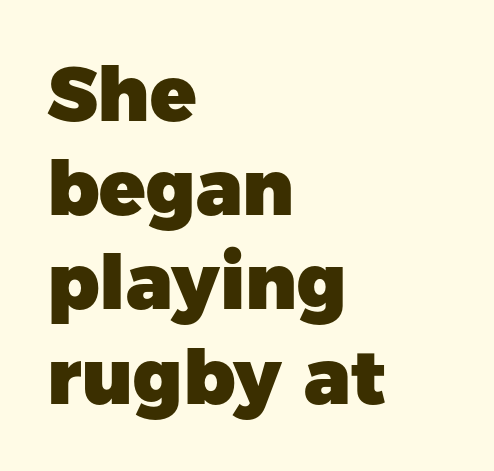
Glyph-to-glyph distance matches everyday printed text. The typeface chosen for these lines omits serifs. Visually the block forms a straight wall on the left and a jagged coastline on the right. This rendering features lettering with no underline.
